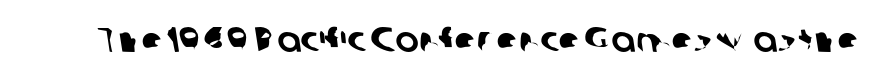
The image shows 35 px sans-serif type; set normal letter spacing, not underlined; low stroke contrast and a medium x-height.
